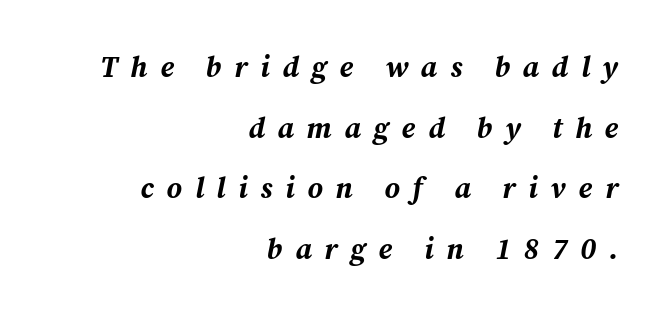
The typesetting leans heavy: a genuine bold. A great deal of white space separates one row of letters from the next. Alignment: flush right. Observe the lean: these are italic letterforms. The letterforms stand isolated, each surrounded by extra space.
